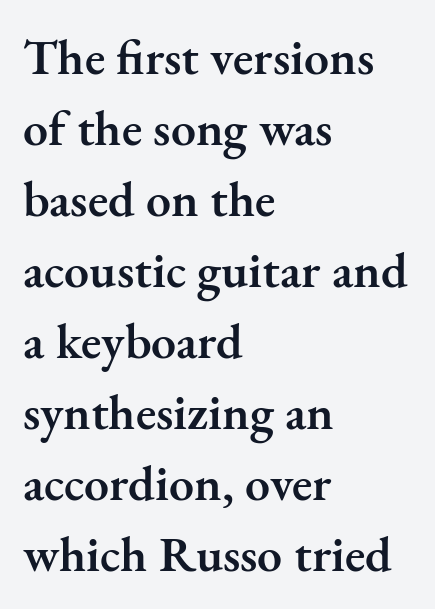
Q: Is the text bold? A: Semi-bold.
Q: Is the text italic (slanted)? A: No, it is upright.
Q: Is the typeface a serif or a sans-serif typeface? A: Serif.
Q: Is the text underlined? A: No.
Q: How is the paragraph aligned? A: Left-aligned.
Q: Is the spacing between letters normal or unusually wide? A: Normal.
Q: Is the spacing between lines tight, normal or loose? A: Normal.
Q: Width (condensed, normal, or wide)? A: Normal.
Q: Stroke contrast? A: Medium.
Q: x-height? A: Small.
Q: Monospaced? A: No.
